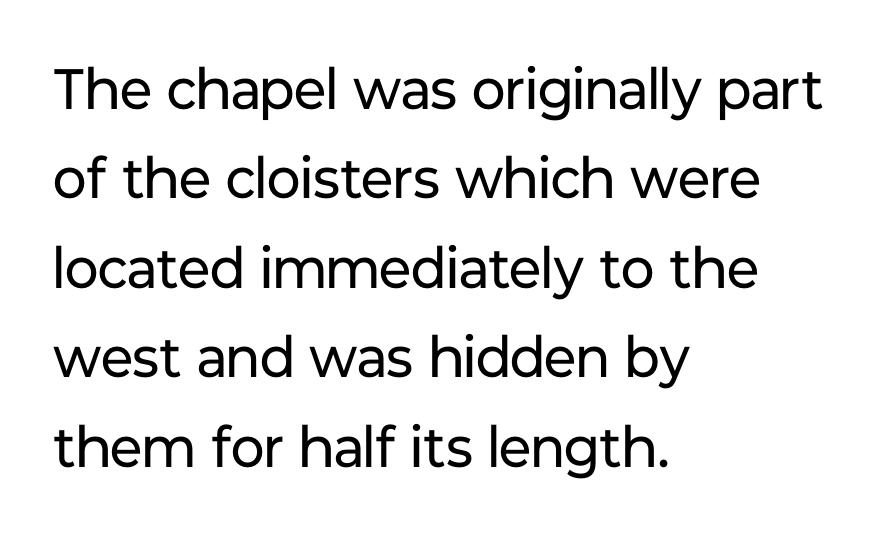
Q: Is the text bold? A: No.
Q: Is the text italic (slanted)? A: No, it is upright.
Q: Is the typeface a serif or a sans-serif typeface? A: Sans-serif.
Q: Is the text underlined? A: No.
Q: How is the paragraph aligned? A: Left-aligned.
Q: Is the spacing between letters normal or unusually wide? A: Normal.
Q: Is the spacing between lines tight, normal or loose? A: Normal.
Q: Width (condensed, normal, or wide)? A: Normal.
Q: Stroke contrast? A: Low.
Q: x-height? A: Medium.
Q: Monospaced? A: No.
